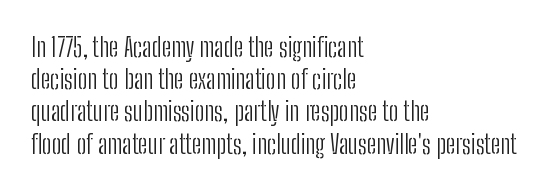
{"italic": "no", "bold": "no", "underline": "no", "align": "left", "line_spacing_ratio": 1.24, "letter_spacing": "normal", "letter_spacing_em": 0.0, "glyph_px": 26}
